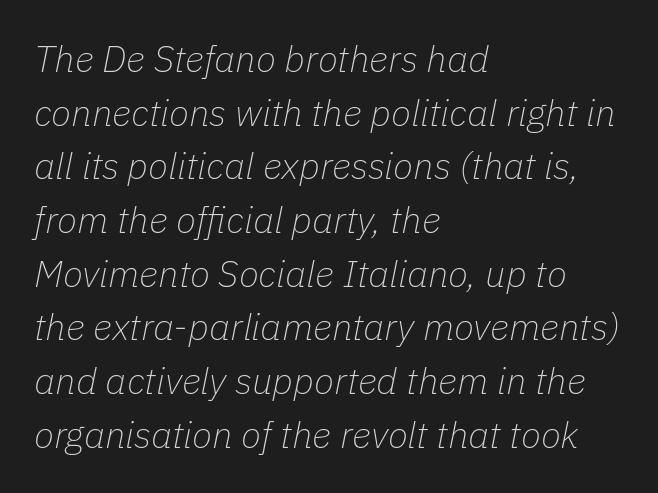
Q: Is the text bold? A: No.
Q: Is the text italic (slanted)? A: Yes, it leans right by about 11 degrees.
Q: Is the text underlined? A: No.
Q: How is the paragraph aligned? A: Left-aligned.
Q: Is the spacing between letters normal or unusually wide? A: Normal.
Q: Is the spacing between lines tight, normal or loose? A: Normal.
Q: Width (condensed, normal, or wide)? A: Normal.
Q: Stroke contrast? A: Low.
Q: x-height? A: Medium.
Q: Monospaced? A: No.
